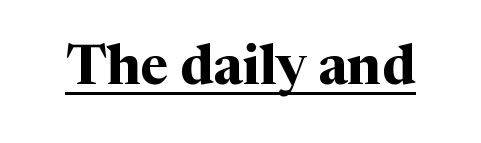
This is underlined copy, the kind a proofreader might mark for attention. Nothing unusual about the tracking: characters are spaced as the font intends. This is roman type, the default non-slanted kind. Are there feet on the stems? There are — it's a serif. Each letter keeps its own natural width here, so spacing adapts to shape.
